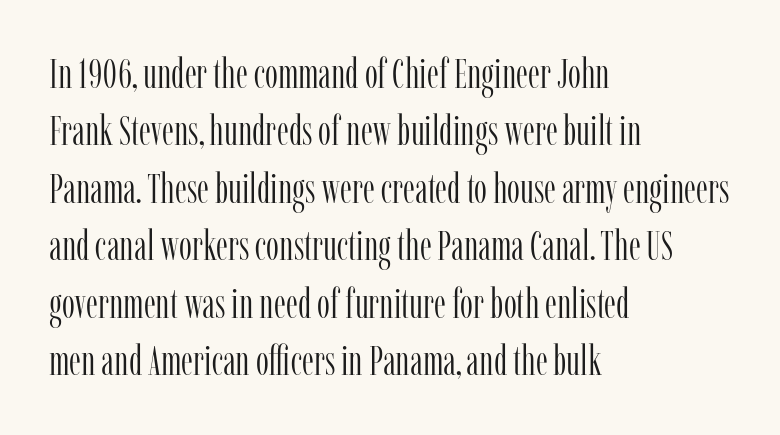
Q: Is the text bold? A: No.
Q: Is the text italic (slanted)? A: No, it is upright.
Q: Is the typeface a serif or a sans-serif typeface? A: Serif.
Q: Is the text underlined? A: No.
Q: How is the paragraph aligned? A: Left-aligned.
Q: Is the spacing between letters normal or unusually wide? A: Normal.
Q: Is the spacing between lines tight, normal or loose? A: Normal.
Q: Width (condensed, normal, or wide)? A: Condensed.
Q: Stroke contrast? A: Low.
Q: x-height? A: Medium.
Q: Monospaced? A: No.
